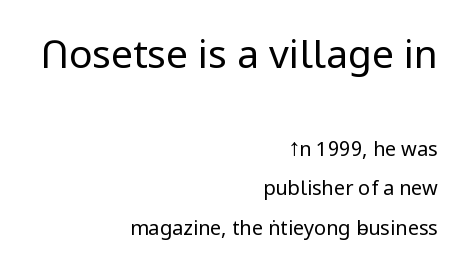
{"serif": "no", "italic": "no", "bold": "no", "weight": "regular", "width": "normal", "stroke_contrast": "low", "x_height": "medium", "monospaced": "no", "underline": "no", "align": "right", "line_spacing": "loose", "line_spacing_ratio": 1.97, "letter_spacing": "normal", "letter_spacing_em": 0.0, "larger_block": "first", "size_ratio": 1.95, "glyph_px": 39}
